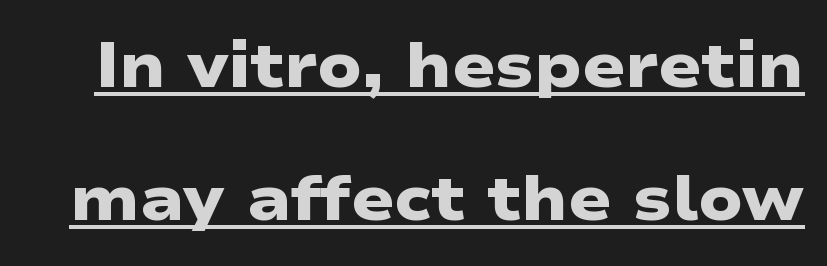
The image shows 63 px heavy, wide sans-serif type; set loose line spacing (2.11x), normal letter spacing, underlined; low stroke contrast and a medium x-height.
